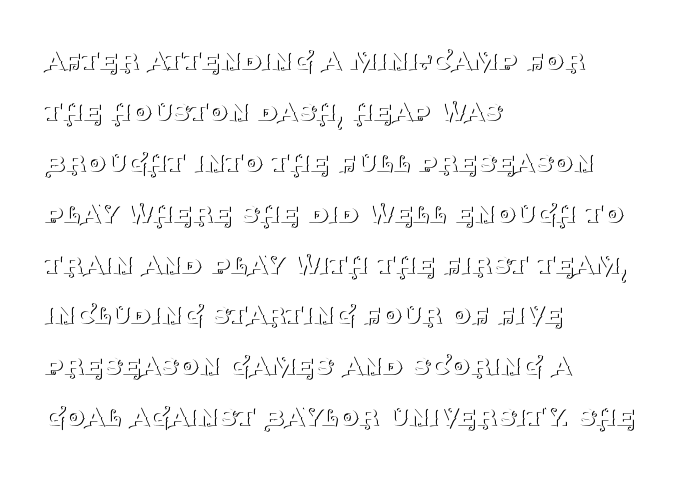
Q: Is the text bold? A: No.
Q: Is the text italic (slanted)? A: No, it is upright.
Q: Is the typeface a serif or a sans-serif typeface? A: Serif.
Q: Is the text underlined? A: No.
Q: How is the paragraph aligned? A: Left-aligned.
Q: Is the spacing between letters normal or unusually wide? A: Normal.
Q: Is the spacing between lines tight, normal or loose? A: Normal.
Q: Width (condensed, normal, or wide)? A: Normal.
Q: Stroke contrast? A: Medium.
Q: x-height? A: Large.
Q: Monospaced? A: No.
